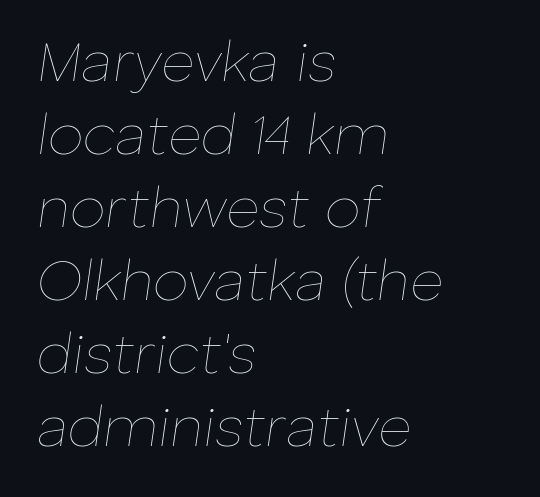
The image shows 57 px thin type, italic (leaning right); set left-aligned, normal line spacing (1.28x), normal letter spacing, not underlined; low stroke contrast and a medium x-height.
